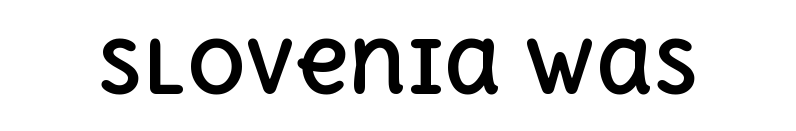
The image shows 73 px bold type, upright; set normal letter spacing, not underlined; a large x-height.
